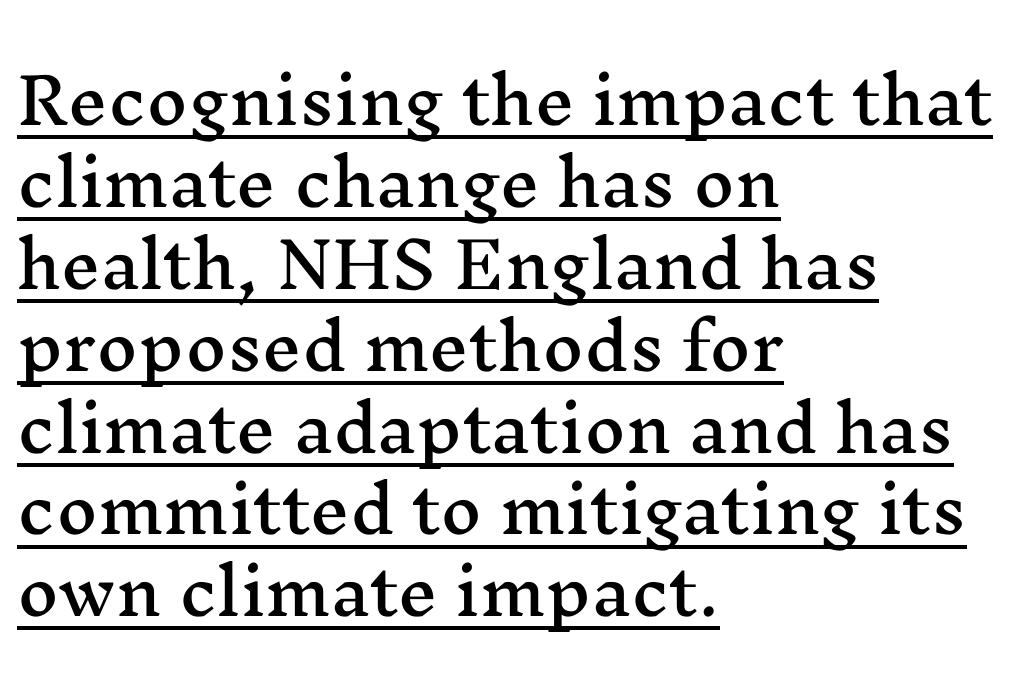
Q: Is the text italic (slanted)? A: No, it is upright.
Q: Is the typeface a serif or a sans-serif typeface? A: Serif.
Q: Is the text underlined? A: Yes.
Q: How is the paragraph aligned? A: Left-aligned.
Q: Is the spacing between letters normal or unusually wide? A: Normal.
Q: Is the spacing between lines tight, normal or loose? A: Normal.
Q: Width (condensed, normal, or wide)? A: Wide.
Q: Stroke contrast? A: Medium.
Q: x-height? A: Medium.
Q: Monospaced? A: No.
